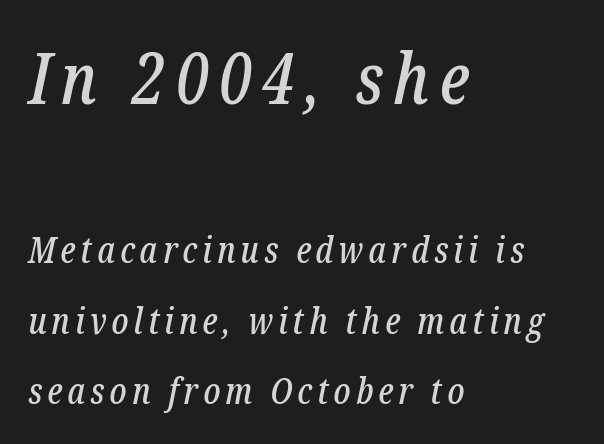
The image shows 71 px condensed serif type, italic (leaning right); set left-aligned, loose line spacing (1.96x), not underlined; the first (top) block is 1.97x larger; low stroke contrast and a medium x-height.
